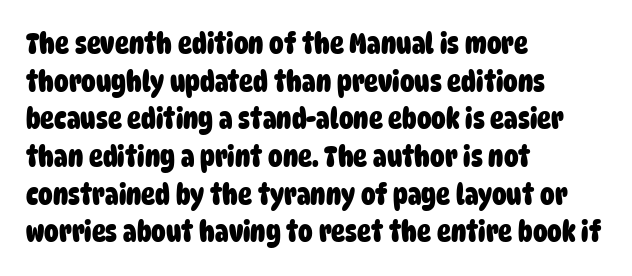
The image shows 29 px heavy, condensed sans-serif type; set left-aligned, normal line spacing (1.3x), normal letter spacing, not underlined; low stroke contrast and a large x-height.
